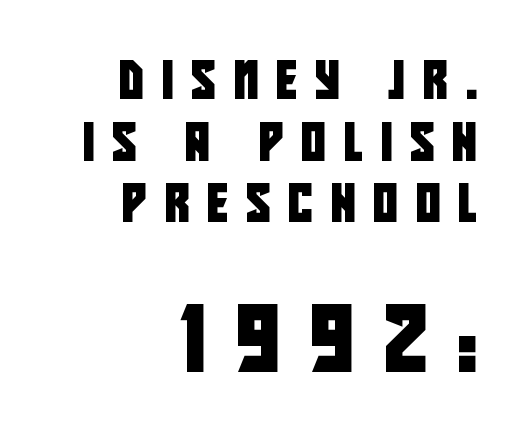
The rendering inserts visible extra space after every character. If you drew a ruler down the right edge, every line would touch it. The letters carry no serifs — their stems end cleanly without finishing strokes. Rows of type keep a routine distance in the vertical direction.
